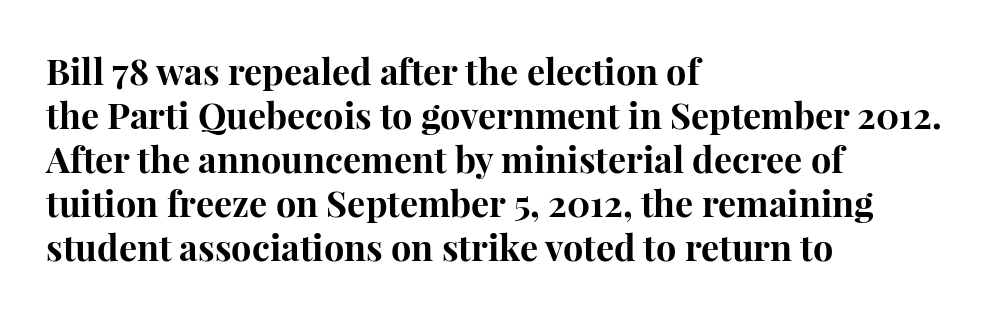
{"serif": "yes", "italic": "no", "bold": "yes", "weight": "bold", "width": "normal", "stroke_contrast": "high", "x_height": "medium", "monospaced": "no", "underline": "no", "align": "left", "line_spacing_ratio": 1.22, "letter_spacing": "normal", "letter_spacing_em": 0.0, "glyph_px": 36}
